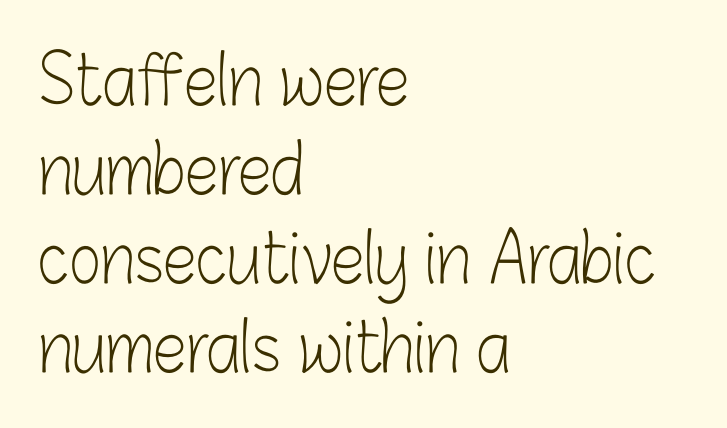
Q: Is the text bold? A: No.
Q: Is the text italic (slanted)? A: No, it is upright.
Q: Is the typeface a serif or a sans-serif typeface? A: Sans-serif.
Q: Is the text underlined? A: No.
Q: How is the paragraph aligned? A: Left-aligned.
Q: Is the spacing between letters normal or unusually wide? A: Normal.
Q: Is the spacing between lines tight, normal or loose? A: Normal.
Q: Width (condensed, normal, or wide)? A: Condensed.
Q: Stroke contrast? A: Low.
Q: x-height? A: Medium.
Q: Monospaced? A: No.
